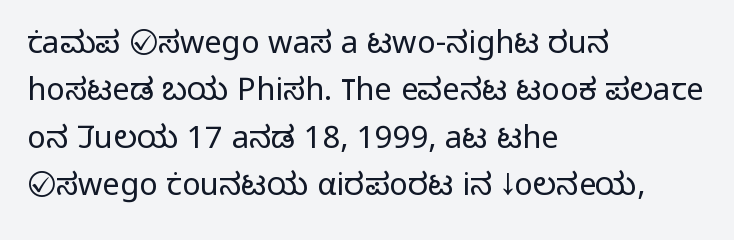
The image shows 31 px light sans-serif type, upright; set left-aligned, normal line spacing (1.53x), normal letter spacing, not underlined; low stroke contrast and a medium x-height.
